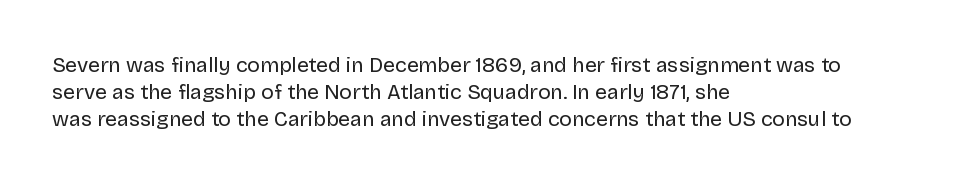
The passage shown is not underscored anywhere. Summary of vertical rhythm: regular, with standard interline spacing. The rag falls on the right side of this text block. Notice how the stems are strictly vertical — no italics here. Vertical stems look standard width or narrower in stroke.
